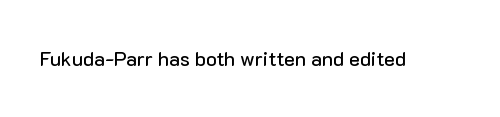
These lines keep a tight, regular rhythm from letter to letter. Unmarked baselines from the first word to the last. Italic: no, the glyphs are upright roman.
